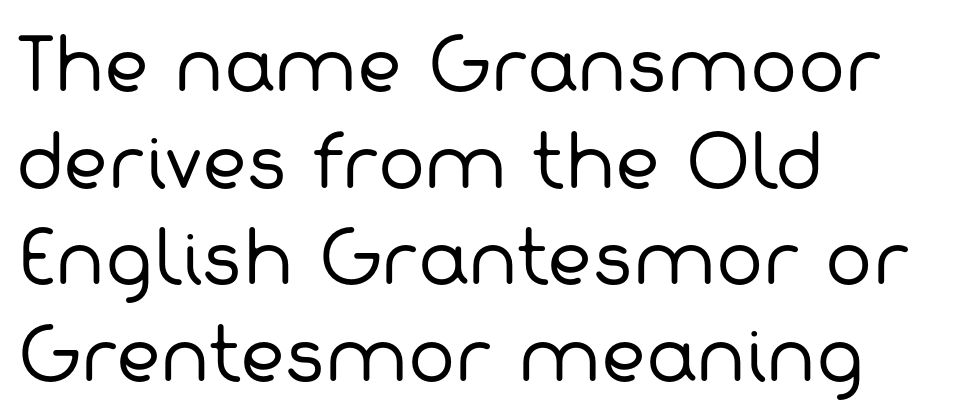
Compared with typical body copy, the letter spacing here is the same. The strip under each line holds only bare page. No letter is thick-stroked: the sample isn't bold. The vertical gap from one line to the next is medium.
